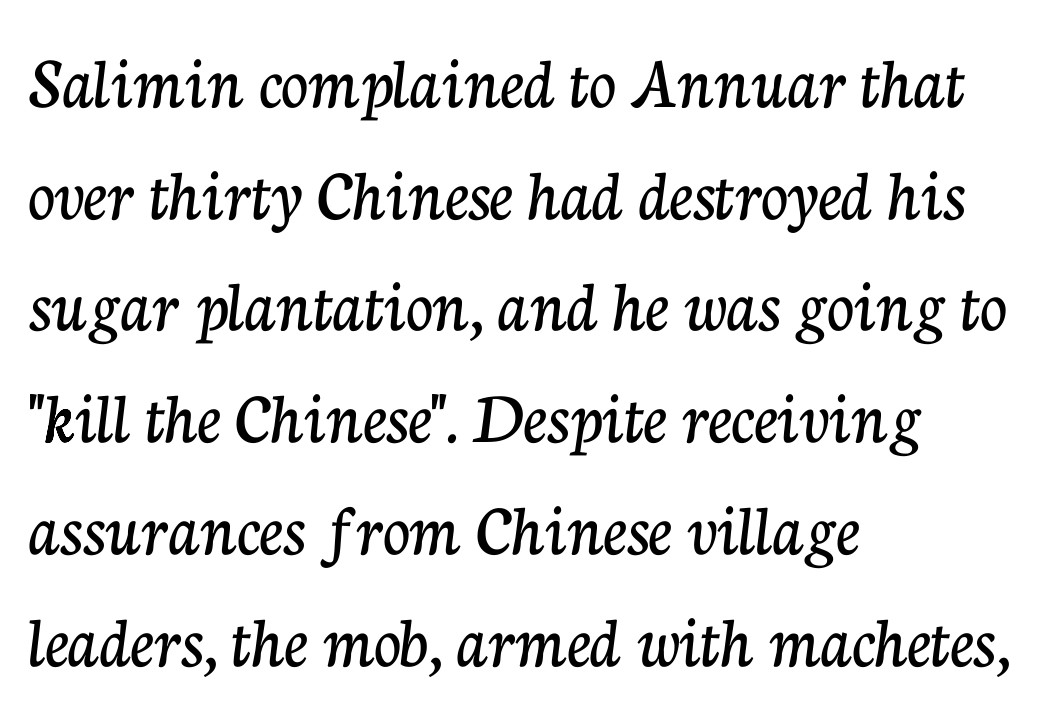
{"serif": "yes", "width": "normal", "stroke_contrast": "low", "x_height": "medium", "monospaced": "no", "underline": "no", "align": "left", "line_spacing": "normal", "line_spacing_ratio": 1.49, "letter_spacing": "normal", "letter_spacing_em": 0.0, "glyph_px": 75}
